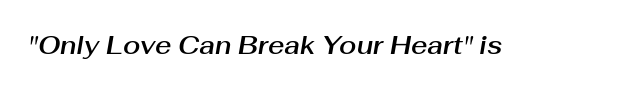
{"italic": "yes", "lean": "right", "slant_degrees": 10, "underline": "no", "letter_spacing": "normal", "letter_spacing_em": 0.0, "glyph_px": 25}
